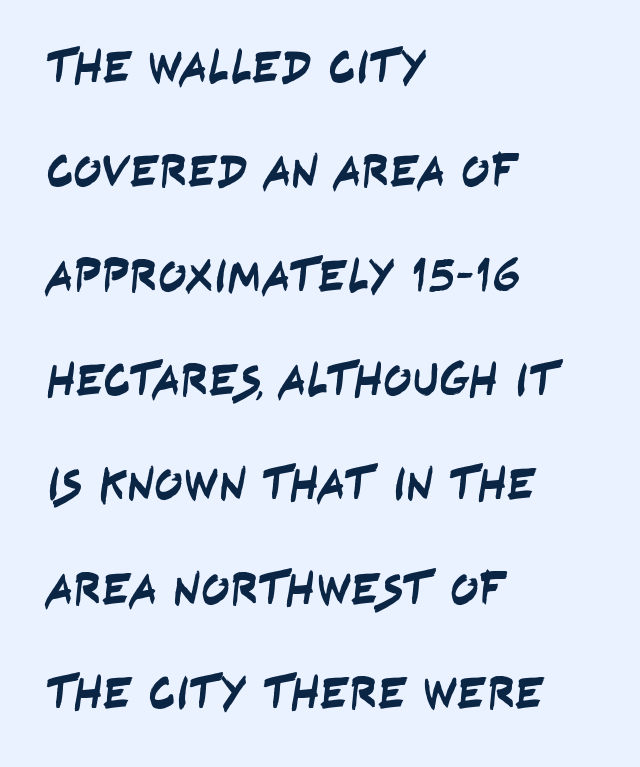
Proportional: the letters do not fall into vertical columns. The lines are quadded left. Examine the stroke ends and you'll find no serifs. Nobody touched the tracking dial on this one.
